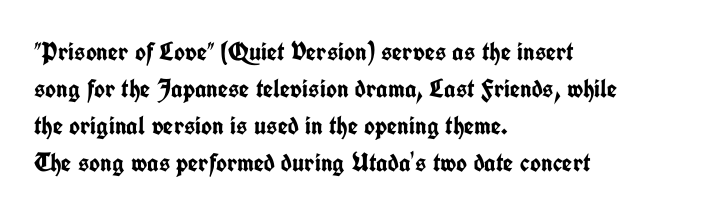
{"italic": "no", "bold": "yes", "underline": "no", "align": "left", "line_spacing": "normal", "line_spacing_ratio": 1.42, "letter_spacing": "normal", "letter_spacing_em": 0.0, "glyph_px": 26}
